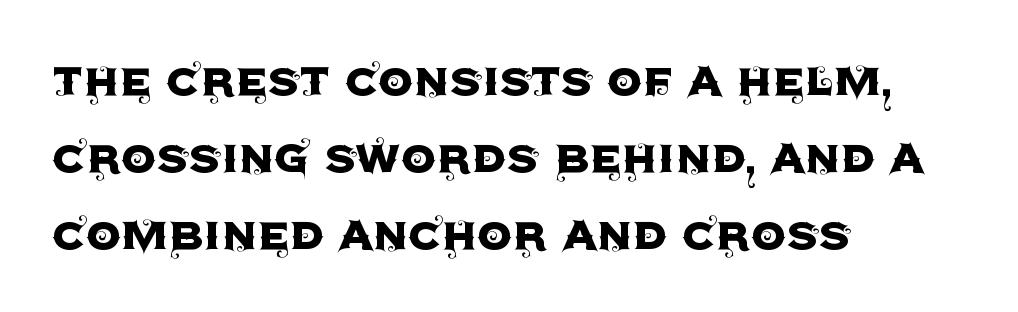
Q: Is the text italic (slanted)? A: No, it is upright.
Q: Is the typeface a serif or a sans-serif typeface? A: Sans-serif.
Q: Is the text underlined? A: No.
Q: How is the paragraph aligned? A: Left-aligned.
Q: Is the spacing between letters normal or unusually wide? A: Normal.
Q: Is the spacing between lines tight, normal or loose? A: Normal.
Q: Width (condensed, normal, or wide)? A: Normal.
Q: x-height? A: Large.
Q: Monospaced? A: No.
